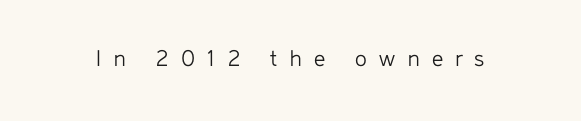
A typesetter would call this heavily tracked-out type. The font is comparable to plain body text, perhaps lighter. The words here are not underlined. A typesetter would mark this as roman, not italic.
